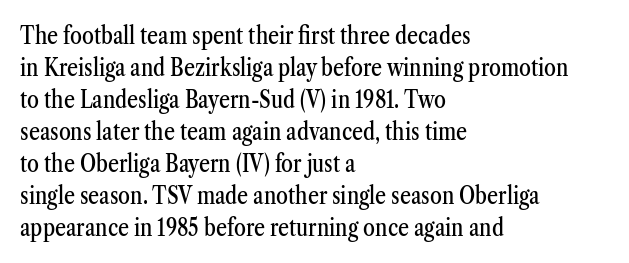
{"italic": "no", "underline": "no", "align": "left", "line_spacing": "normal", "line_spacing_ratio": 1.33, "letter_spacing": "normal", "letter_spacing_em": 0.0, "glyph_px": 24}
